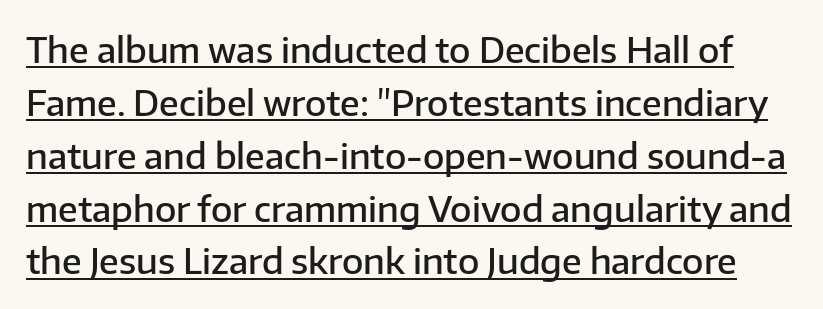
The image shows 35 px semibold sans-serif type, upright; set normal line spacing (1.51x), normal letter spacing, underlined; low stroke contrast and a medium x-height.
